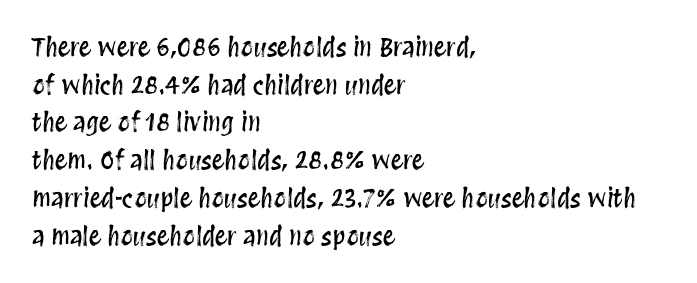
Q: Is the text italic (slanted)? A: No, it is upright.
Q: Is the text underlined? A: No.
Q: How is the paragraph aligned? A: Left-aligned.
Q: Is the spacing between letters normal or unusually wide? A: Normal.
Q: Is the spacing between lines tight, normal or loose? A: Normal.
